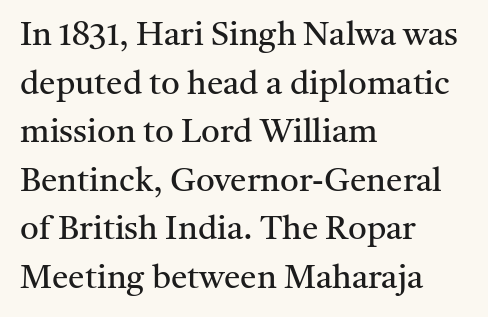
The image shows 33 px regular-weight serif type, upright; set left-aligned, normal line spacing (1.47x), normal letter spacing, not underlined; medium stroke contrast and a medium x-height.
